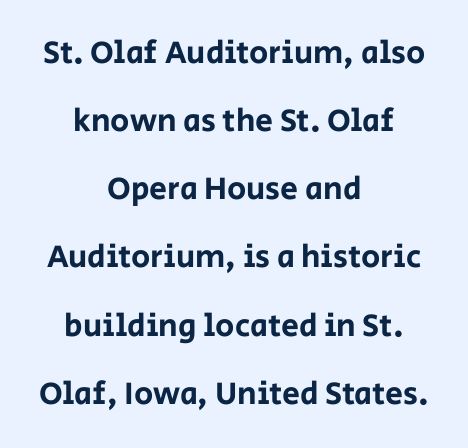
Short and long lines alike share a common midpoint. The type is set solid horizontally, with unmodified tracking. This sample uses an upright cut, with every glyph sitting square on the baseline. The characters display no serif detailing; their extremities are plain. This sample trades compactness for vertical openness between lines.
